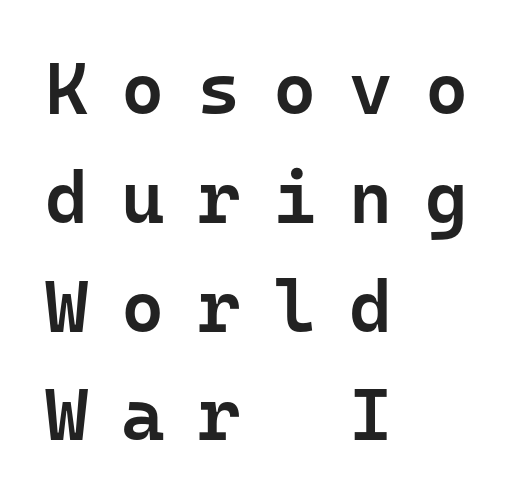
Students, note that the glyphs here are deliberately spaced far apart. Bare-footed words on every line. The typography opts for an upright posture over an oblique one. Alignment: flush left. Notice the strokes are somewhat thickened but not fully heavy: this is a semibold. The glyphs in this specimen are sans serif.
